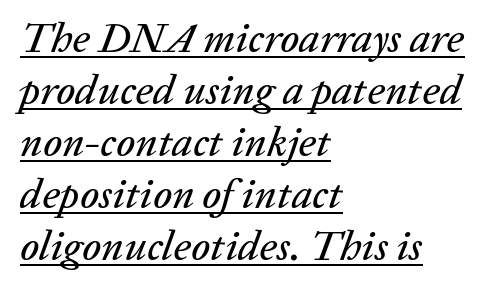
Q: Is the text italic (slanted)? A: Yes, it leans right by about 20 degrees.
Q: Is the text underlined? A: Yes.
Q: How is the paragraph aligned? A: Left-aligned.
Q: Is the spacing between letters normal or unusually wide? A: Normal.
Q: Width (condensed, normal, or wide)? A: Normal.
Q: Stroke contrast? A: Low.
Q: x-height? A: Medium.
Q: Monospaced? A: No.
